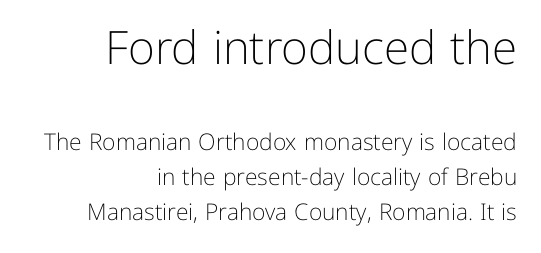
Q: Is the text bold? A: No.
Q: Is the text italic (slanted)? A: No, it is upright.
Q: Is the typeface a serif or a sans-serif typeface? A: Sans-serif.
Q: Is the text underlined? A: No.
Q: How is the paragraph aligned? A: Right-aligned.
Q: Is the spacing between letters normal or unusually wide? A: Normal.
Q: Is the spacing between lines tight, normal or loose? A: Normal.
Q: Which block of text is set in a larger size, the first (top) or the second (bottom)? A: The first (top) one.
Q: Width (condensed, normal, or wide)? A: Normal.
Q: Stroke contrast? A: Low.
Q: x-height? A: Medium.
Q: Monospaced? A: No.
